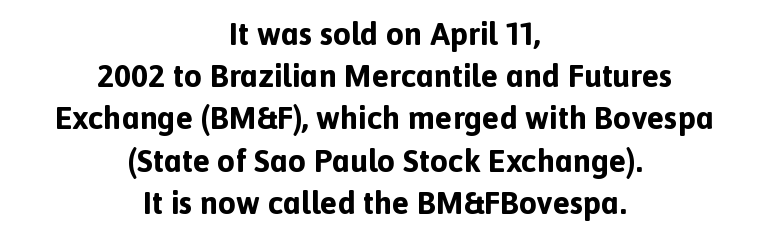
{"serif": "no", "italic": "no", "bold": "yes", "weight": "bold", "width": "normal", "x_height": "medium", "monospaced": "no", "underline": "no", "align": "center", "line_spacing": "normal", "line_spacing_ratio": 1.32, "letter_spacing": "normal", "letter_spacing_em": 0.0, "glyph_px": 32}
